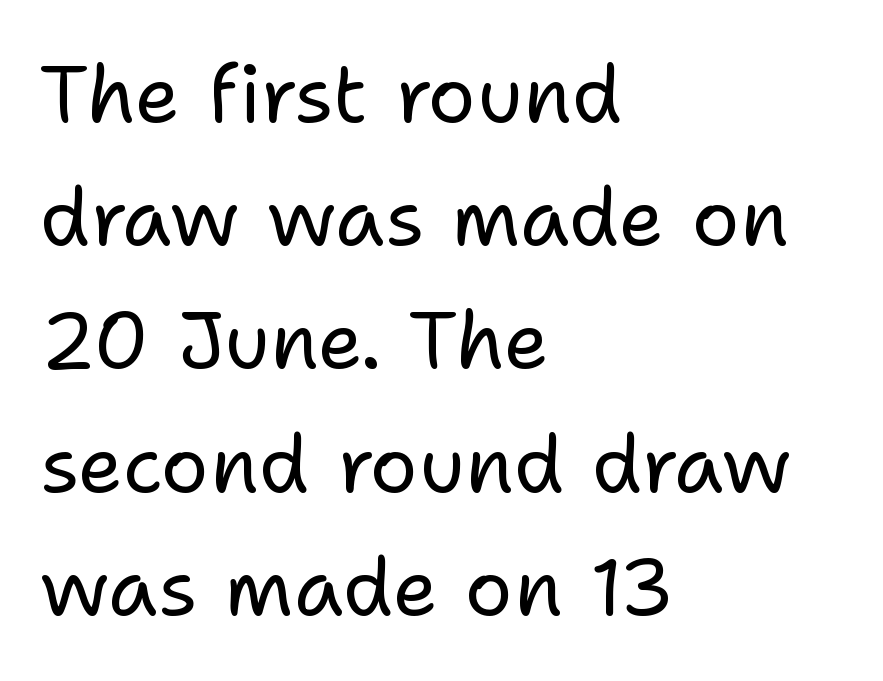
The image shows 80 px regular-weight sans-serif type, upright; set left-aligned, normal line spacing (1.54x), normal letter spacing, not underlined; low stroke contrast and a medium x-height.
